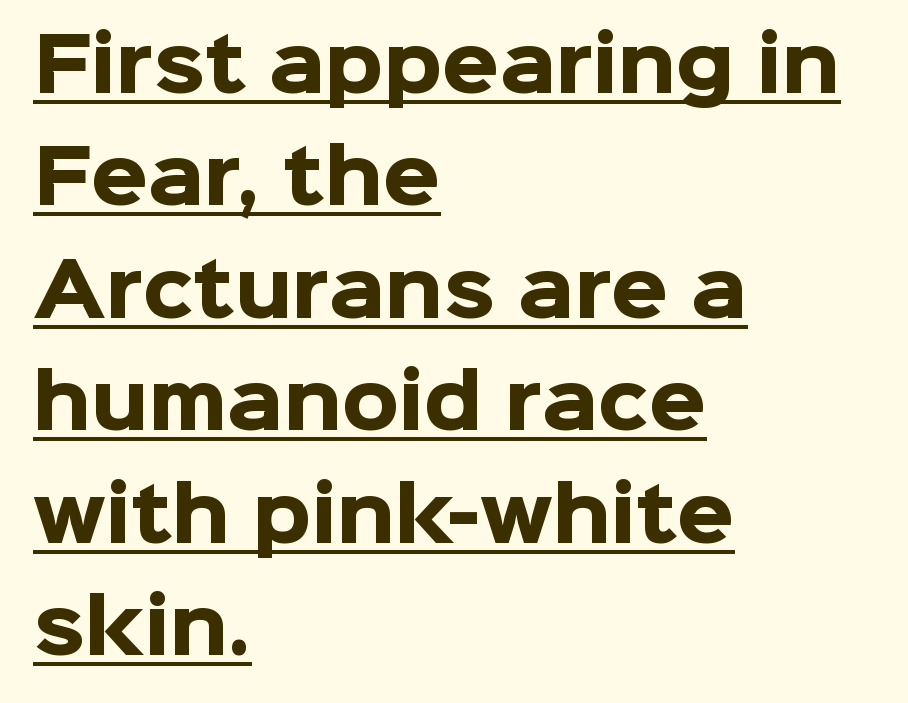
The image shows 73 px heavy sans-serif type, upright; set left-aligned, normal line spacing (1.54x), normal letter spacing, underlined; low stroke contrast and a medium x-height.
